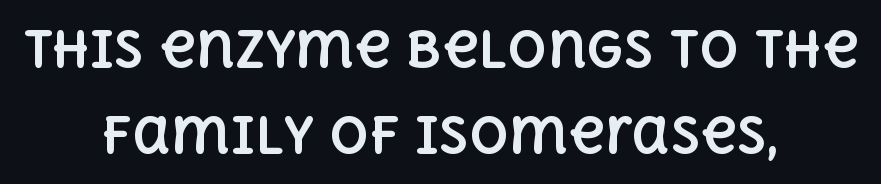
Q: Is the text bold? A: Yes.
Q: Is the text italic (slanted)? A: No, it is upright.
Q: Is the text underlined? A: No.
Q: How is the paragraph aligned? A: Centered.
Q: Is the spacing between letters normal or unusually wide? A: Normal.
Q: Width (condensed, normal, or wide)? A: Normal.
Q: x-height? A: Large.
Q: Monospaced? A: No.
